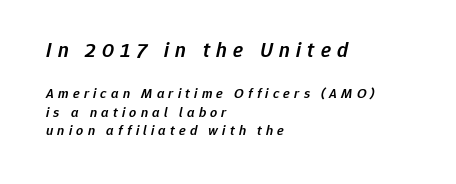
Q: Is the text bold? A: Semi-bold.
Q: Is the text italic (slanted)? A: Yes, it leans right by about 12 degrees.
Q: Is the text underlined? A: No.
Q: How is the paragraph aligned? A: Left-aligned.
Q: Is the spacing between letters normal or unusually wide? A: Unusually wide.
Q: Is the spacing between lines tight, normal or loose? A: Normal.
Q: Which block of text is set in a larger size, the first (top) or the second (bottom)? A: The first (top) one.
